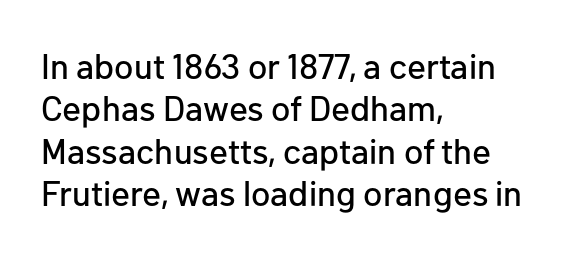
Q: Is the text italic (slanted)? A: No, it is upright.
Q: Is the typeface a serif or a sans-serif typeface? A: Sans-serif.
Q: Is the text underlined? A: No.
Q: How is the paragraph aligned? A: Left-aligned.
Q: Is the spacing between letters normal or unusually wide? A: Normal.
Q: Width (condensed, normal, or wide)? A: Normal.
Q: Stroke contrast? A: Low.
Q: x-height? A: Medium.
Q: Monospaced? A: No.
